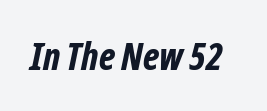
{"italic": "yes", "lean": "right", "slant_degrees": 12, "bold": "yes", "weight": "bold", "width": "condensed", "stroke_contrast": "low", "x_height": "medium", "monospaced": "no", "underline": "no", "letter_spacing": "normal", "letter_spacing_em": 0.0, "glyph_px": 37}
